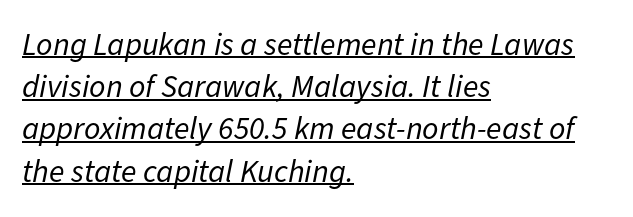
The rendering uses natural spacing where letterforms have individual widths. Think standard paragraph weight, or any step lighter than that. The lettering tilts uniformly, giving the passage an italic look. Notice how the passage keeps a crisp vertical edge on the left only. Underlining? Definitely there. Evenly set lines give the paragraph a standard silhouette.
